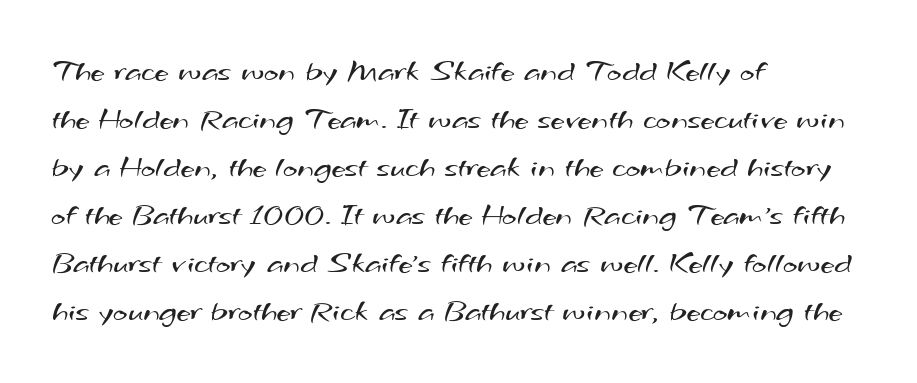
The image shows 31 px regular-weight, wide sans-serif type; set left-aligned, normal line spacing (1.55x), normal letter spacing, not underlined; medium stroke contrast and a small x-height.
